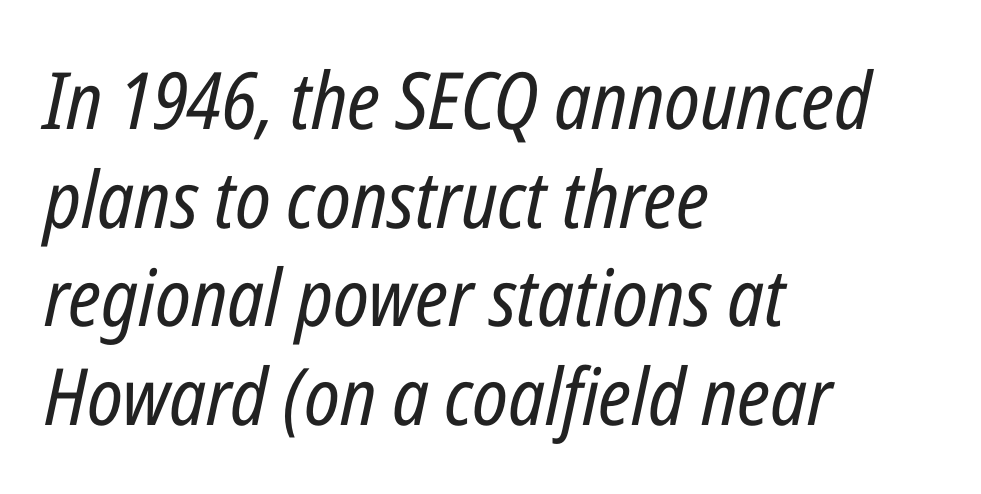
The image shows 79 px regular-weight, condensed type, italic (leaning right); set left-aligned, normal line spacing (1.25x), normal letter spacing, not underlined; low stroke contrast and a medium x-height.
